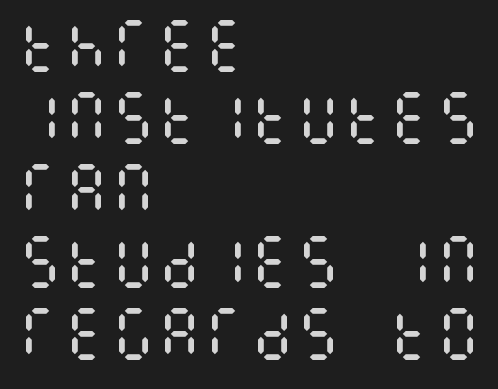
{"italic": "no", "bold": "no", "weight": "regular", "width": "condensed", "stroke_contrast": "medium", "x_height": "large", "underline": "no", "align": "left", "line_spacing_ratio": 1.24, "letter_spacing": "normal", "letter_spacing_em": 0.0, "glyph_px": 58}
